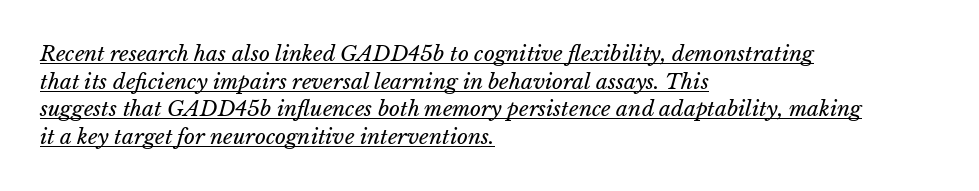
{"bold": "no", "underline": "yes", "align": "left", "line_spacing": "normal", "line_spacing_ratio": 1.32, "letter_spacing": "normal", "letter_spacing_em": 0.0, "glyph_px": 21}
